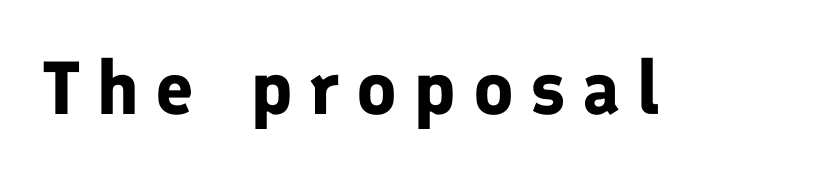
Check the space under the baseline: it is left empty. In terms of weight, the rendering is a true, heavy bold. Look at the tracking — it's clearly loosened, letters drifting apart. Spacing verdict: proportional, widths tailored to each character.
